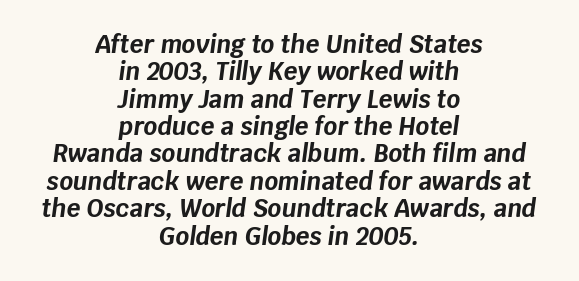
{"italic": "yes", "lean": "right", "slant_degrees": 8, "bold": "yes", "underline": "no", "align": "center", "line_spacing": "tight", "line_spacing_ratio": 1.14, "letter_spacing": "normal", "letter_spacing_em": 0.0, "glyph_px": 24}
